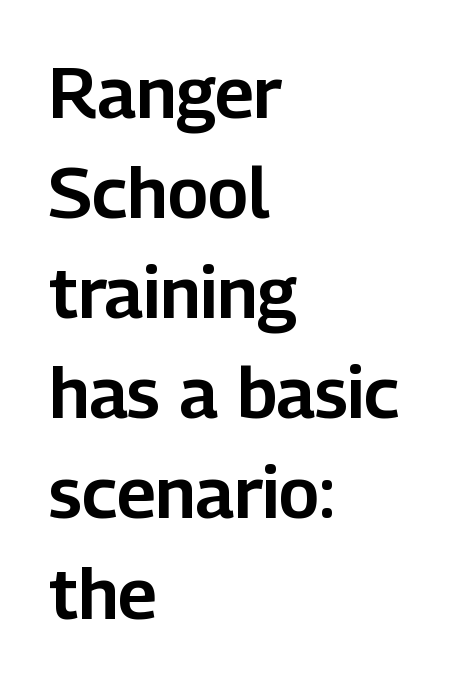
Default kerning and tracking; the words read as compact shapes. The letters stand upright; this is a roman face. Underlining? Definitely not there. This sample keeps an unexceptional amount of space between lines. Classification — sans serif.
